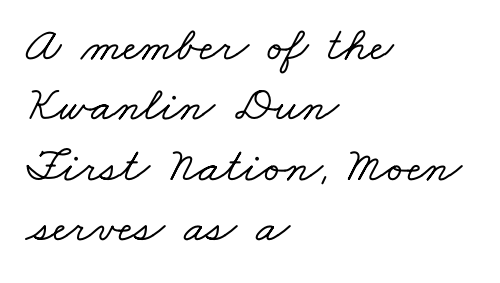
The image shows 49 px wide serif type; set left-aligned, line spacing 1.23x, normal letter spacing, not underlined; low stroke contrast and a small x-height.
